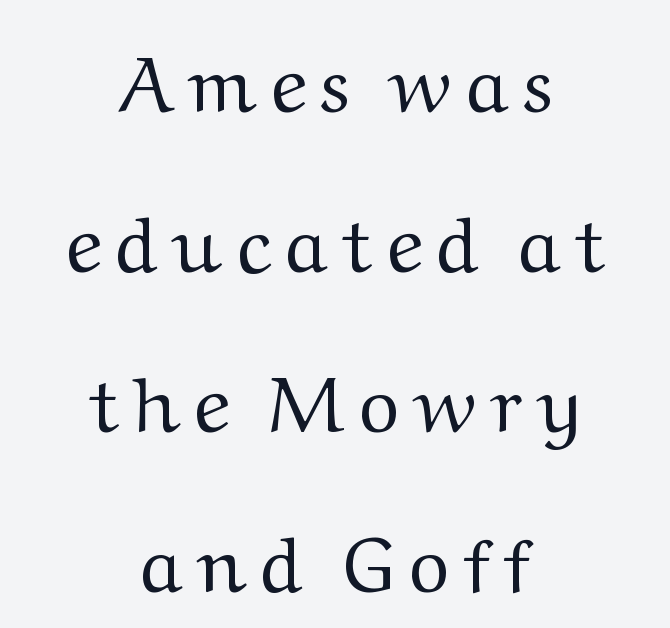
The image shows 78 px regular-weight, wide serif type, upright; set centered, loose line spacing (2.05x), not underlined; medium stroke contrast and a medium x-height.
